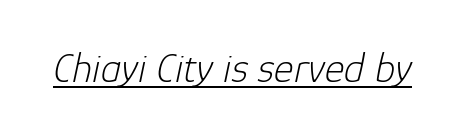
Quick note: italic. The rendering uses natural spacing where letterforms have individual widths. Summary of weight: not heavy and not bold. Underline: present. The face used here is rendered with its standard letterfit.
